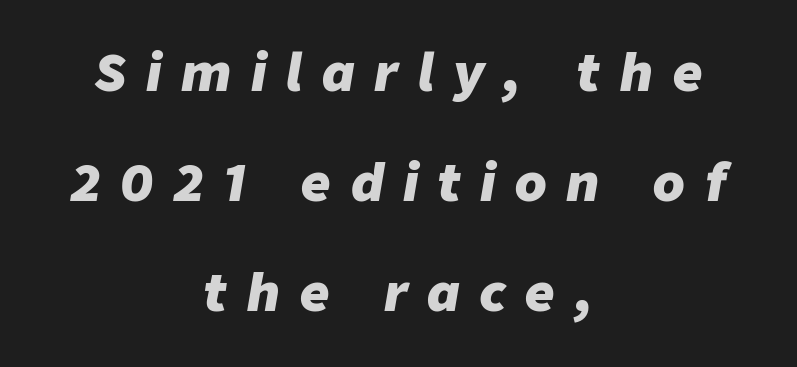
The image shows 51 px heavy type, italic (leaning right); set centered, loose line spacing (2.16x), unusually wide letter spacing (+0.39 em), not underlined; low stroke contrast and a medium x-height.
